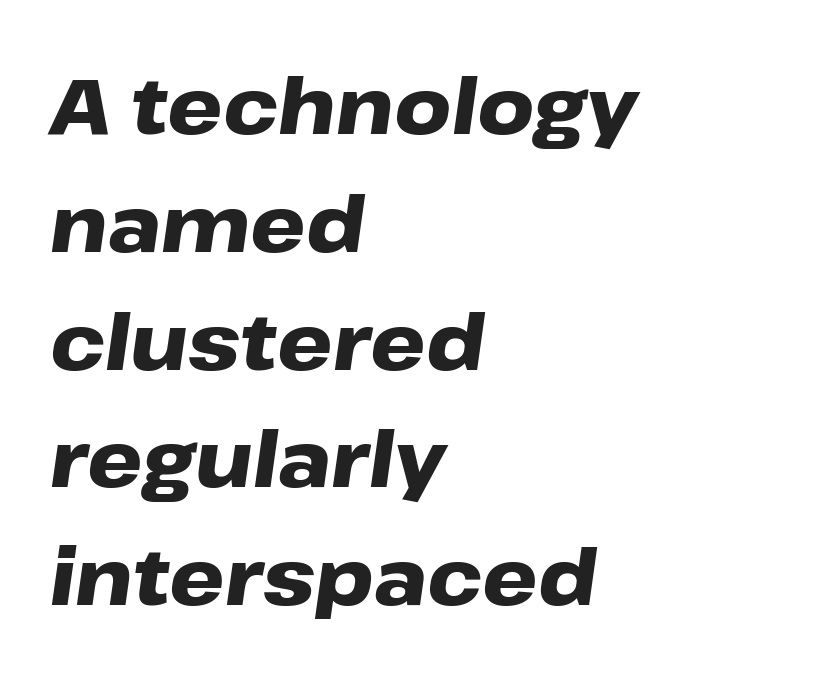
{"italic": "yes", "lean": "right", "slant_degrees": 8, "bold": "yes", "weight": "heavy", "width": "wide", "stroke_contrast": "low", "x_height": "medium", "monospaced": "no", "underline": "no", "align": "left", "line_spacing": "normal", "line_spacing_ratio": 1.51, "letter_spacing": "normal", "letter_spacing_em": 0.0, "glyph_px": 78}
